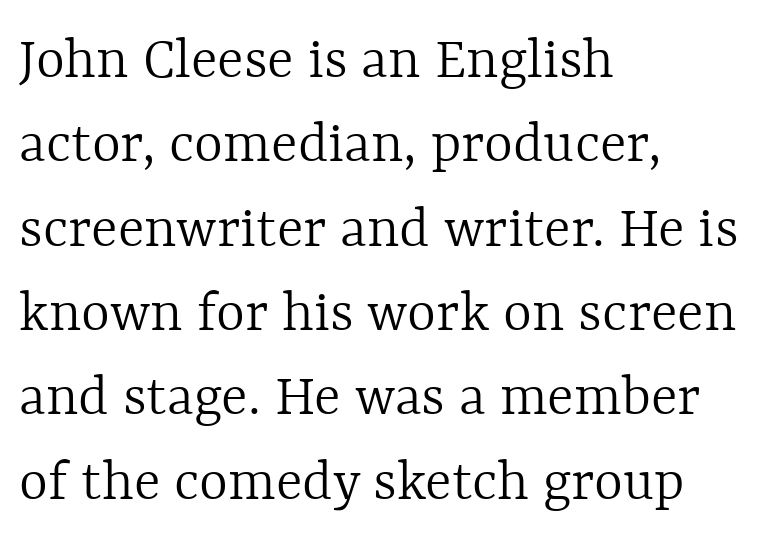
Q: Is the text bold? A: No.
Q: Is the text italic (slanted)? A: No, it is upright.
Q: Is the text underlined? A: No.
Q: How is the paragraph aligned? A: Left-aligned.
Q: Is the spacing between letters normal or unusually wide? A: Normal.
Q: Is the spacing between lines tight, normal or loose? A: Normal.
Q: Width (condensed, normal, or wide)? A: Normal.
Q: x-height? A: Medium.
Q: Monospaced? A: No.
